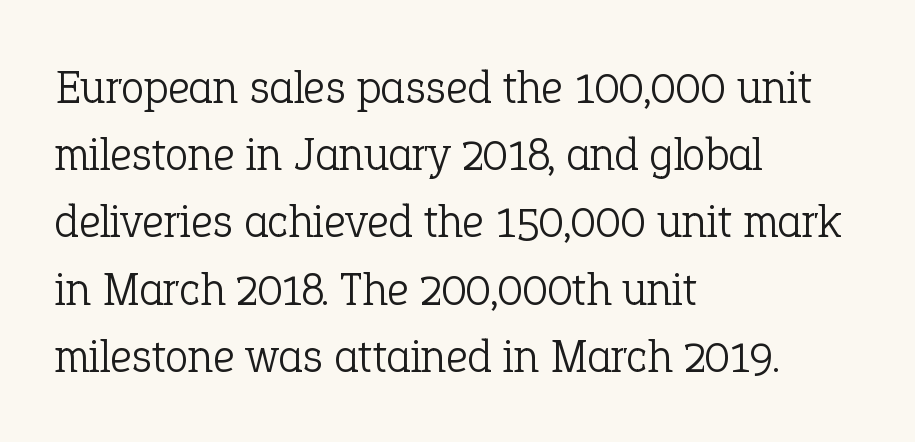
The image shows 47 px light serif type, upright; set left-aligned, normal line spacing (1.43x), normal letter spacing, not underlined; low stroke contrast and a medium x-height.
